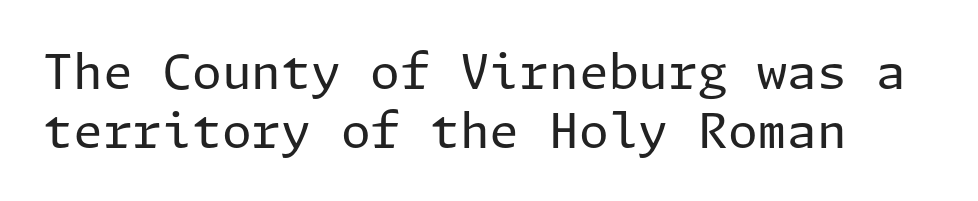
{"serif": "no", "italic": "no", "bold": "no", "weight": "regular", "width": "normal", "stroke_contrast": "low", "x_height": "medium", "underline": "no", "line_spacing_ratio": 1.22, "letter_spacing": "normal", "letter_spacing_em": 0.0, "glyph_px": 48}
